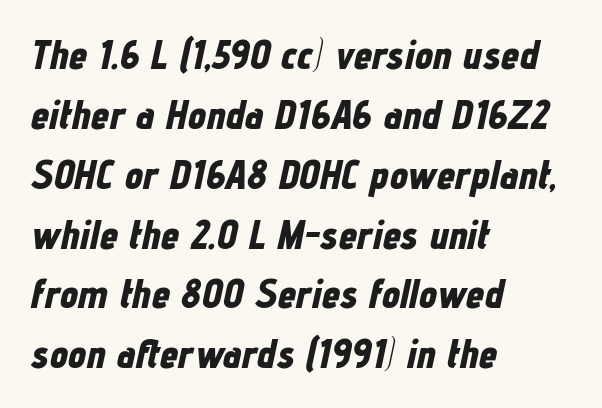
{"italic": "yes", "lean": "right", "slant_degrees": 12, "bold": "yes", "weight": "bold", "width": "condensed", "stroke_contrast": "low", "x_height": "medium", "monospaced": "no", "underline": "no", "align": "left", "line_spacing": "normal", "line_spacing_ratio": 1.46, "letter_spacing": "normal", "letter_spacing_em": 0.0, "glyph_px": 41}
